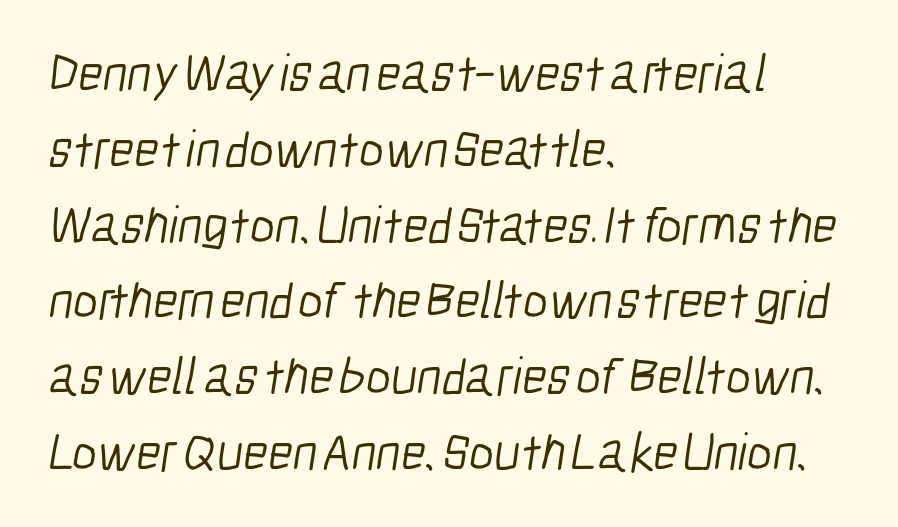
{"serif": "no", "bold": "no", "weight": "light", "width": "condensed", "stroke_contrast": "low", "x_height": "medium", "monospaced": "no", "underline": "no", "align": "left", "line_spacing": "normal", "line_spacing_ratio": 1.43, "letter_spacing": "normal", "letter_spacing_em": 0.0, "glyph_px": 53}
